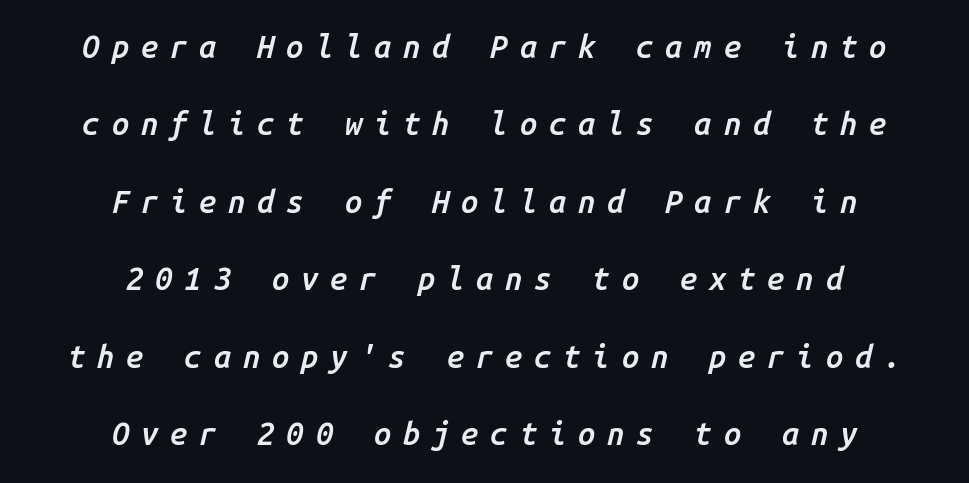
{"italic": "yes", "lean": "right", "slant_degrees": 14, "bold": "semi", "weight": "semibold", "width": "normal", "stroke_contrast": "low", "x_height": "medium", "monospaced": "yes", "underline": "no", "align": "center", "line_spacing": "loose", "line_spacing_ratio": 2.5, "letter_spacing": "wide", "letter_spacing_em": 0.38, "glyph_px": 31}
